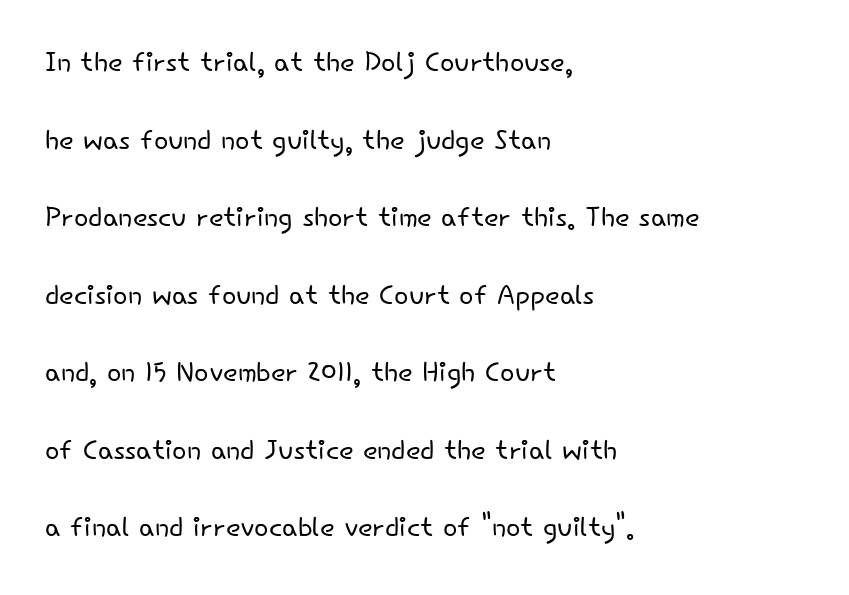
Q: Is the text bold? A: No.
Q: Is the text italic (slanted)? A: No, it is upright.
Q: Is the typeface a serif or a sans-serif typeface? A: Sans-serif.
Q: Is the text underlined? A: No.
Q: How is the paragraph aligned? A: Left-aligned.
Q: Is the spacing between letters normal or unusually wide? A: Normal.
Q: Is the spacing between lines tight, normal or loose? A: Loose.
Q: Width (condensed, normal, or wide)? A: Normal.
Q: Stroke contrast? A: Low.
Q: x-height? A: Small.
Q: Monospaced? A: No.
